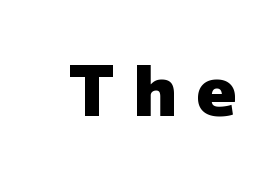
{"serif": "no", "italic": "no", "bold": "yes", "weight": "heavy", "width": "normal", "stroke_contrast": "low", "x_height": "medium", "monospaced": "no", "underline": "no", "letter_spacing": "wide", "letter_spacing_em": 0.27, "glyph_px": 70}
